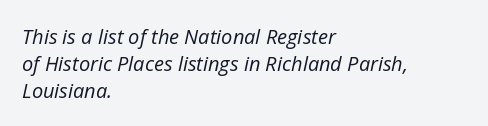
{"italic": "yes", "lean": "right", "slant_degrees": 12, "bold": "no", "underline": "no", "align": "left", "line_spacing": "normal", "line_spacing_ratio": 1.35, "letter_spacing": "normal", "letter_spacing_em": 0.0, "glyph_px": 20}
